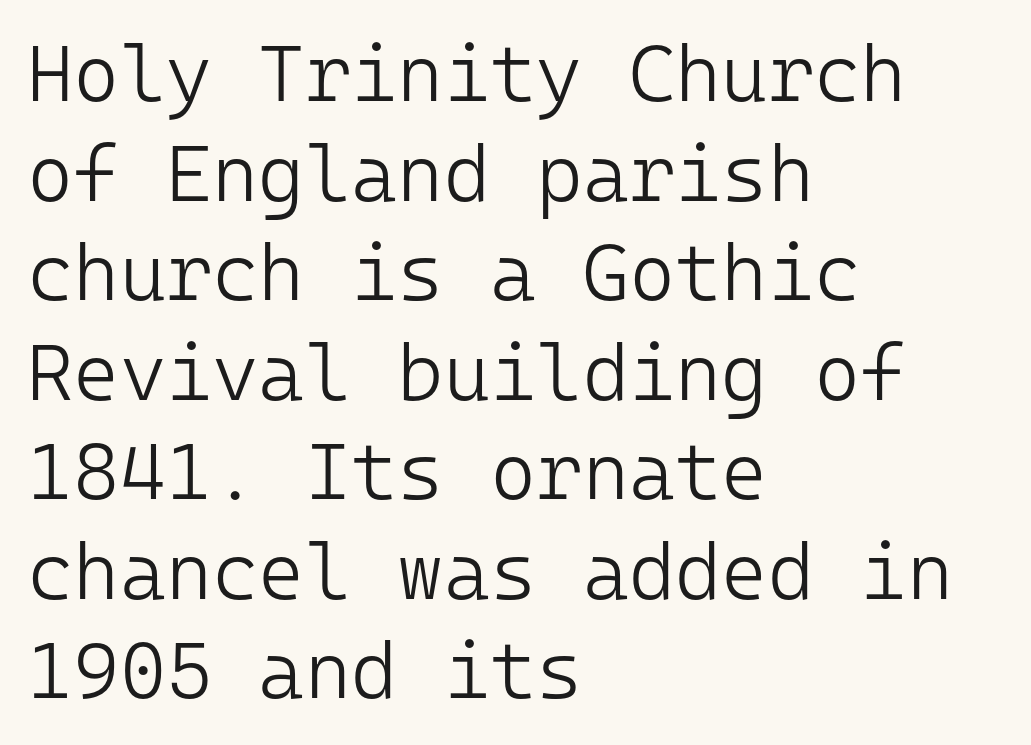
Compared with a centered layout, this one pins lines to the left instead. The passage shown is typeset with a sans-serif family. Reading down the column, the eye jumps a familiar distance to each next line. A bare baseline throughout the passage. Spacing verdict: monospaced, one width for all characters.
